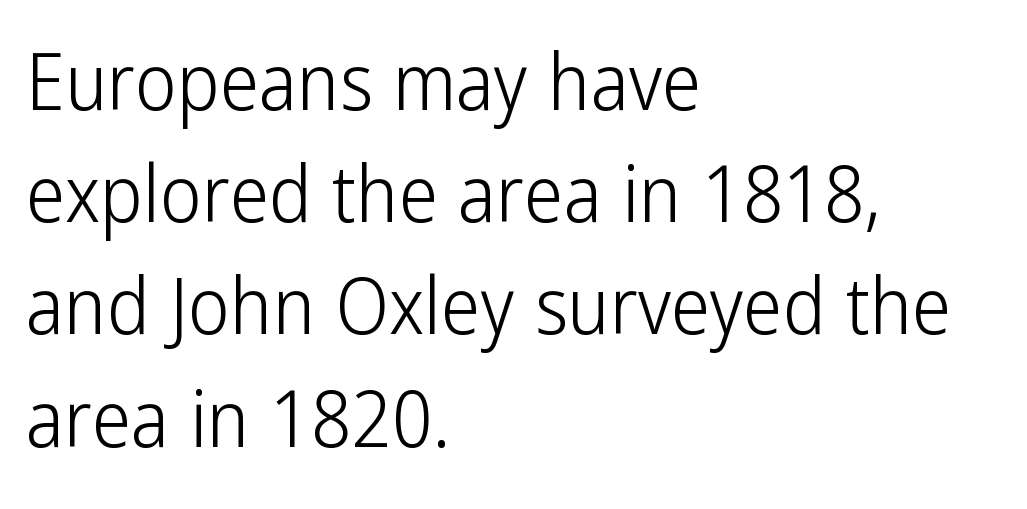
The image shows 79 px light, condensed sans-serif type, upright; set left-aligned, normal line spacing (1.42x), normal letter spacing, not underlined; low stroke contrast and a medium x-height.
